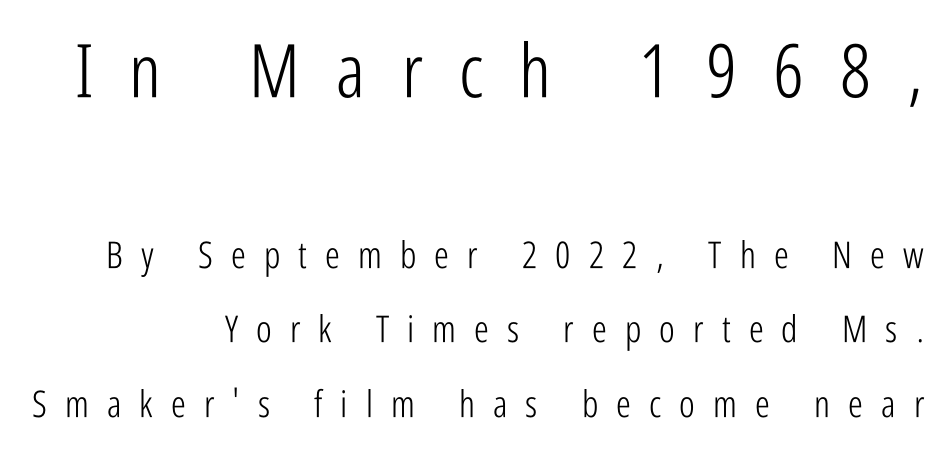
The image shows 74 px light, condensed sans-serif type, upright; set loose line spacing (2.02x), unusually wide letter spacing (+0.49 em), not underlined; the first (top) block is 2.0x larger; low stroke contrast and a medium x-height.
